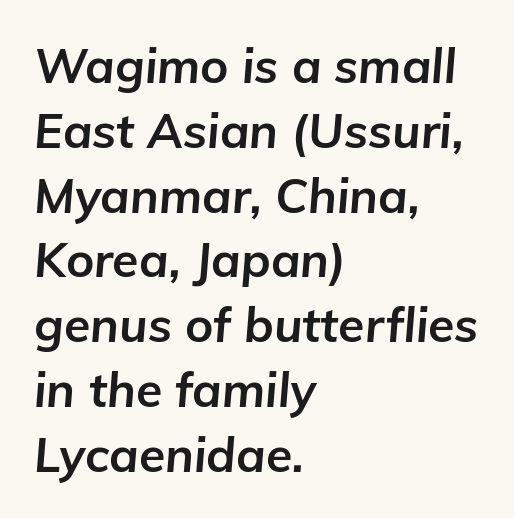
The image shows 48 px bold type, italic (leaning right); set left-aligned, normal line spacing (1.35x), normal letter spacing, not underlined; low stroke contrast and a medium x-height.
